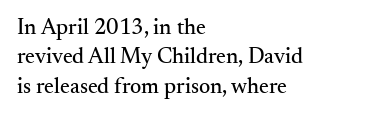
Glyph-to-glyph distance matches everyday printed text. If you drew a ruler down the left edge, every line would touch it. The letters stand upright; this is a roman face. No word sits above an underline. The line-height multiplier appears to be the usual default.
